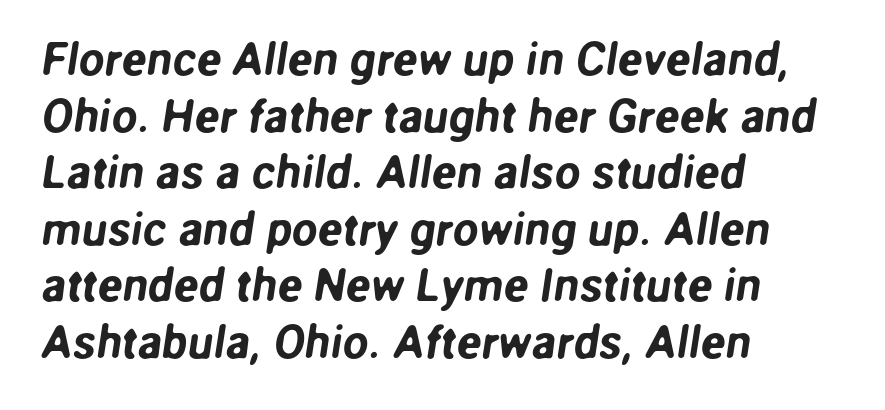
The image shows 46 px sans-serif type; set left-aligned, line spacing 1.23x, normal letter spacing, not underlined; low stroke contrast and a medium x-height.
